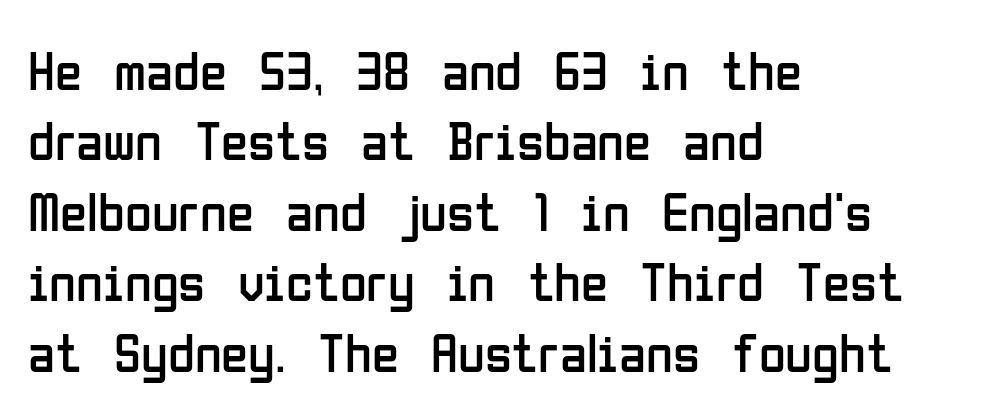
{"serif": "no", "italic": "no", "bold": "no", "weight": "regular", "width": "condensed", "stroke_contrast": "low", "x_height": "medium", "monospaced": "no", "underline": "no", "align": "left", "line_spacing": "normal", "line_spacing_ratio": 1.28, "letter_spacing": "normal", "letter_spacing_em": 0.0, "glyph_px": 55}
